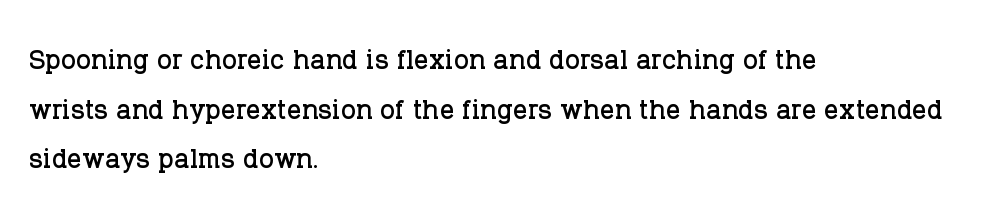
Q: Is the text italic (slanted)? A: No, it is upright.
Q: Is the typeface a serif or a sans-serif typeface? A: Serif.
Q: Is the text underlined? A: No.
Q: How is the paragraph aligned? A: Left-aligned.
Q: Is the spacing between letters normal or unusually wide? A: Normal.
Q: Is the spacing between lines tight, normal or loose? A: Normal.
Q: Width (condensed, normal, or wide)? A: Normal.
Q: Stroke contrast? A: Low.
Q: x-height? A: Large.
Q: Monospaced? A: No.
